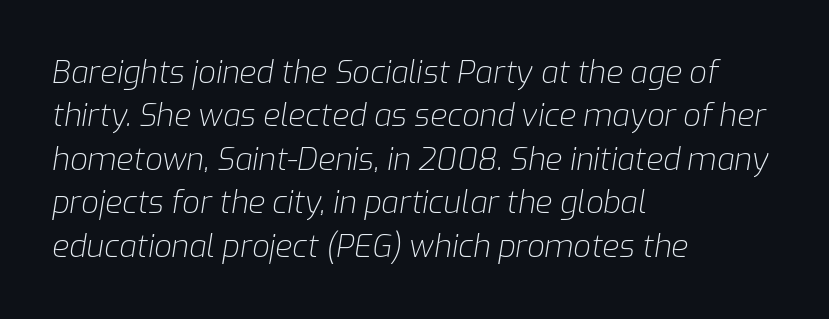
{"italic": "yes", "lean": "right", "slant_degrees": 9, "bold": "no", "weight": "light", "width": "normal", "stroke_contrast": "low", "x_height": "medium", "monospaced": "no", "underline": "no", "align": "left", "line_spacing": "normal", "line_spacing_ratio": 1.4, "letter_spacing": "normal", "letter_spacing_em": 0.0, "glyph_px": 31}
